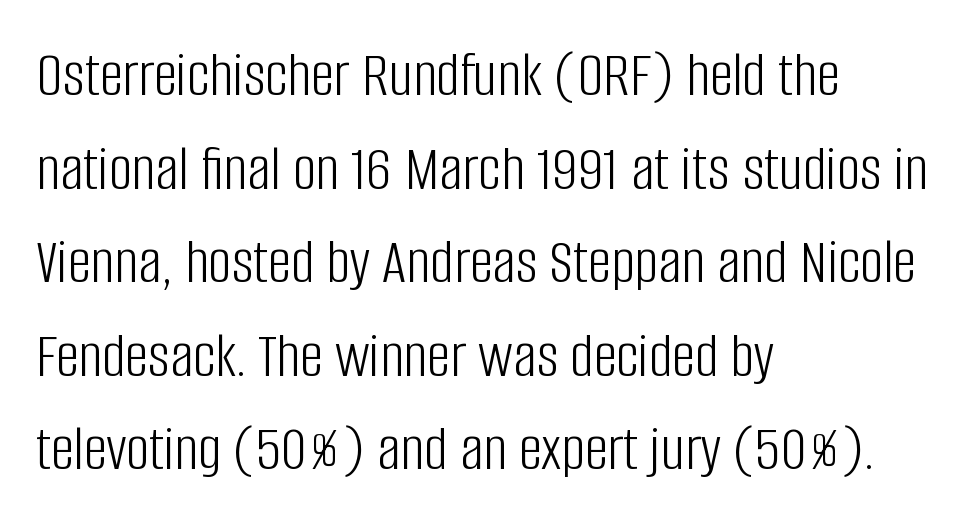
The image shows 65 px light, condensed sans-serif type, upright; set left-aligned, normal line spacing (1.44x), normal letter spacing, not underlined; low stroke contrast and a large x-height.
